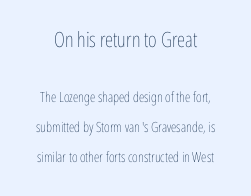
How would I describe the line gaps? Wide and relaxed. Size hierarchy here favors the leading block over the trailing one. Look at the tracking — it's just the regular setting, nothing added. Stems here are at most as thick as an everyday book face. The type sits square on the baseline with zero lean. Honestly, there is no underline to notice here at all.
